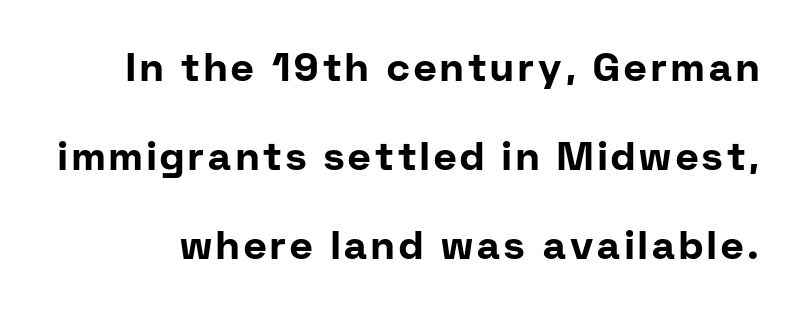
The image shows 39 px bold sans-serif type, upright; set loose line spacing (2.28x), not underlined; low stroke contrast and a medium x-height.
